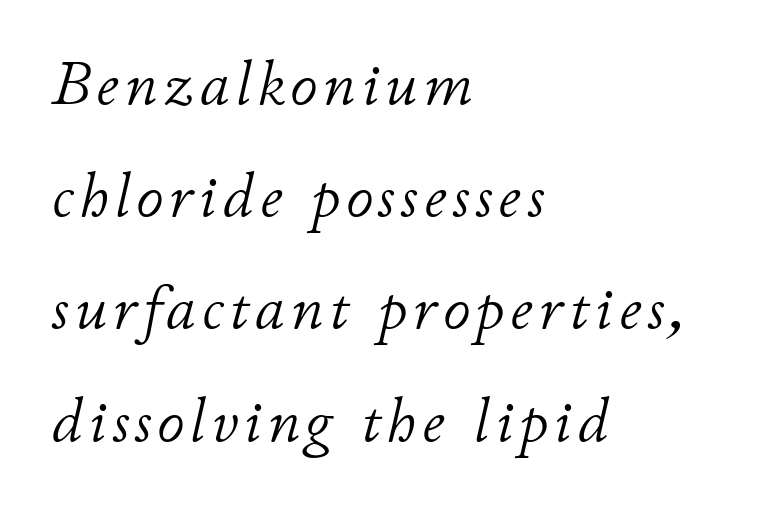
Q: Is the text bold? A: No.
Q: Is the text italic (slanted)? A: Yes, it leans right by about 11 degrees.
Q: Is the text underlined? A: No.
Q: How is the paragraph aligned? A: Left-aligned.
Q: Width (condensed, normal, or wide)? A: Normal.
Q: Stroke contrast? A: Low.
Q: x-height? A: Small.
Q: Monospaced? A: No.
